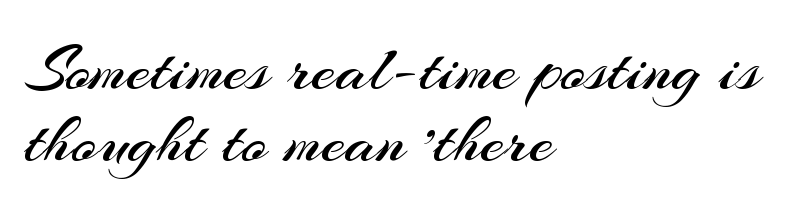
Q: Is the text bold? A: No.
Q: Is the text italic (slanted)? A: Yes.
Q: Is the typeface a serif or a sans-serif typeface? A: Sans-serif.
Q: Is the text underlined? A: No.
Q: How is the paragraph aligned? A: Left-aligned.
Q: Is the spacing between letters normal or unusually wide? A: Normal.
Q: Is the spacing between lines tight, normal or loose? A: Tight.
Q: Width (condensed, normal, or wide)? A: Normal.
Q: Stroke contrast? A: Medium.
Q: x-height? A: Small.
Q: Monospaced? A: No.
